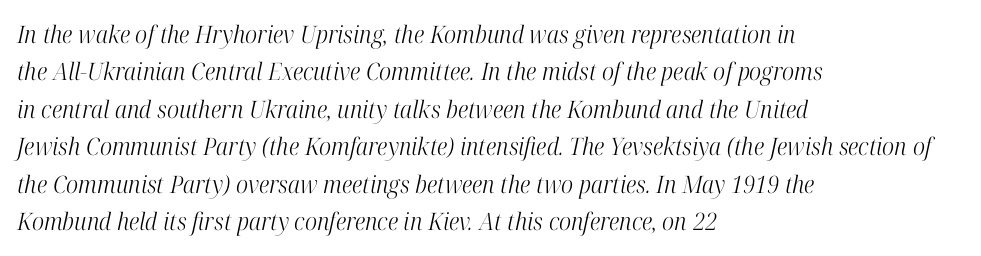
The image shows 24 px text type, italic (leaning right); set left-aligned, normal line spacing (1.56x), normal letter spacing, not underlined.
